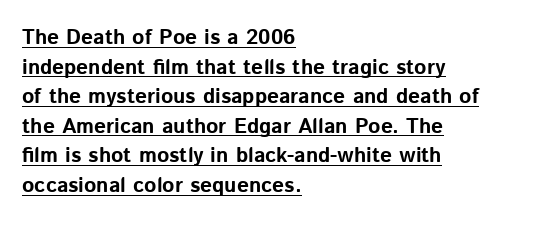
The image shows 21 px bold type, upright; set left-aligned, normal line spacing (1.41x), normal letter spacing, underlined.
